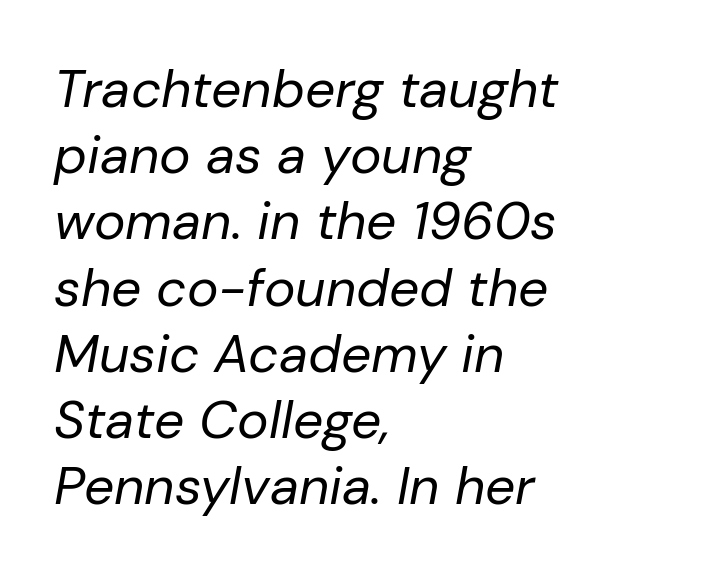
The paragraph has a hard left edge and a soft right edge. These lines are rendered in a variable-pitch font. The tracking reads as untouched default to a designer's eye. Rendered with sloped, italic letterforms. Reading down the column, the eye jumps a familiar distance to each next line. The specimen omits any rule beneath the text block's lines.
